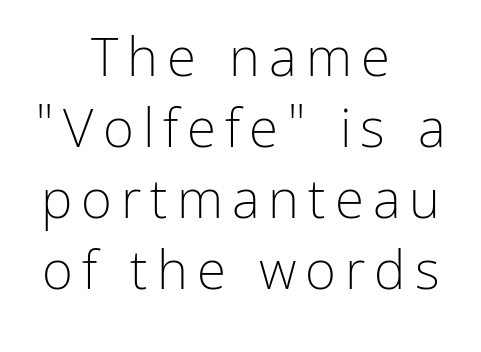
{"serif": "no", "italic": "no", "bold": "no", "weight": "light", "width": "normal", "stroke_contrast": "low", "x_height": "medium", "monospaced": "no", "underline": "no", "align": "center", "line_spacing": "normal", "line_spacing_ratio": 1.34, "glyph_px": 53}
